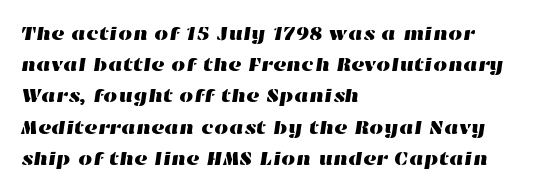
Q: Is the text underlined? A: No.
Q: How is the paragraph aligned? A: Left-aligned.
Q: Is the spacing between letters normal or unusually wide? A: Normal.
Q: Is the spacing between lines tight, normal or loose? A: Normal.
